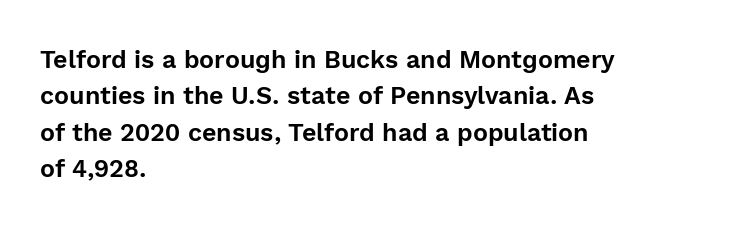
{"italic": "no", "underline": "no", "align": "left", "line_spacing": "normal", "line_spacing_ratio": 1.46, "letter_spacing": "normal", "letter_spacing_em": 0.0, "glyph_px": 25}
